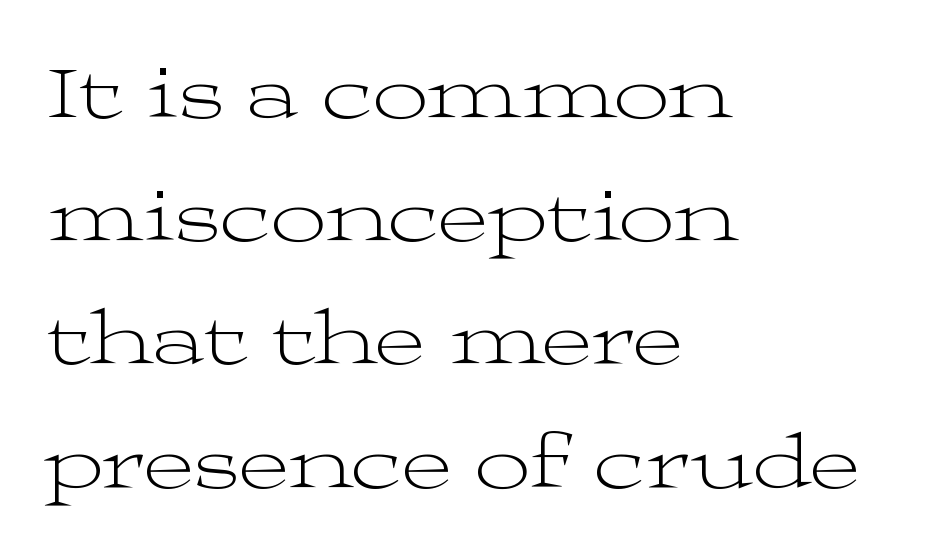
Unbolded letterforms with no extra heft. Descenders are the only things crossing below the line. Every character sits straight up, as roman type does. Nobody touched the tracking dial on this one.
